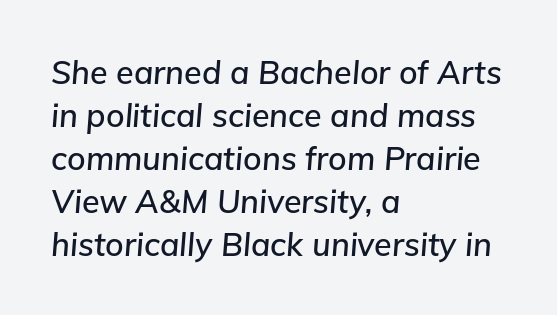
Q: Is the text italic (slanted)? A: Yes, it leans right by about 5 degrees.
Q: Is the text underlined? A: No.
Q: How is the paragraph aligned? A: Left-aligned.
Q: Is the spacing between letters normal or unusually wide? A: Normal.
Q: Is the spacing between lines tight, normal or loose? A: Normal.
Q: Width (condensed, normal, or wide)? A: Normal.
Q: Stroke contrast? A: Low.
Q: x-height? A: Medium.
Q: Monospaced? A: No.
